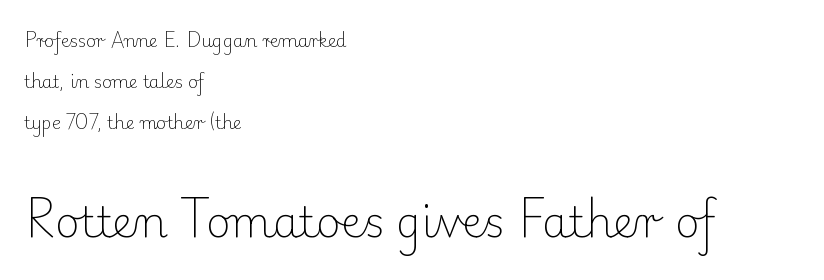
Q: Is the text bold? A: No.
Q: Is the text italic (slanted)? A: No, it is upright.
Q: Is the typeface a serif or a sans-serif typeface? A: Serif.
Q: Is the text underlined? A: No.
Q: How is the paragraph aligned? A: Left-aligned.
Q: Is the spacing between letters normal or unusually wide? A: Normal.
Q: Is the spacing between lines tight, normal or loose? A: Loose.
Q: Which block of text is set in a larger size, the first (top) or the second (bottom)? A: The second (bottom) one.
Q: Width (condensed, normal, or wide)? A: Normal.
Q: Stroke contrast? A: Low.
Q: x-height? A: Small.
Q: Monospaced? A: No.
